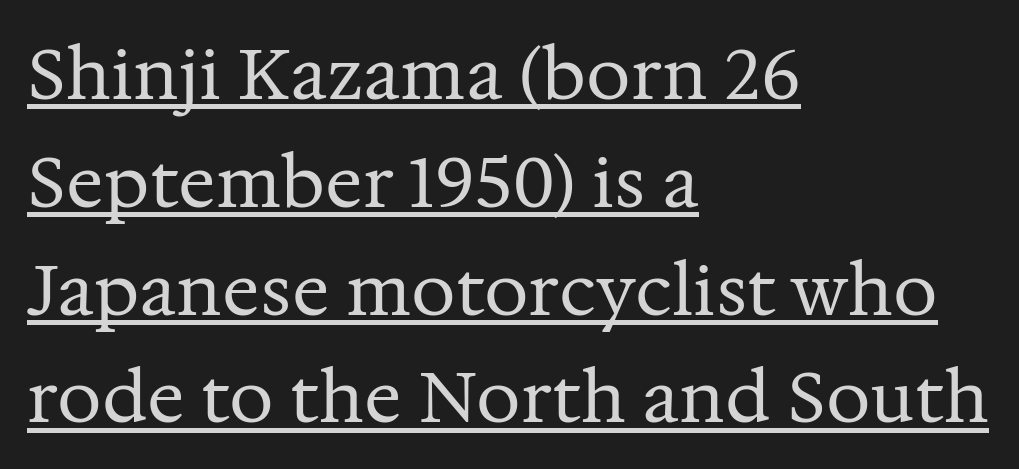
{"serif": "yes", "italic": "no", "bold": "no", "weight": "regular", "width": "normal", "stroke_contrast": "medium", "x_height": "medium", "monospaced": "no", "underline": "yes", "align": "left", "line_spacing": "normal", "line_spacing_ratio": 1.54, "letter_spacing": "normal", "letter_spacing_em": 0.0, "glyph_px": 70}
